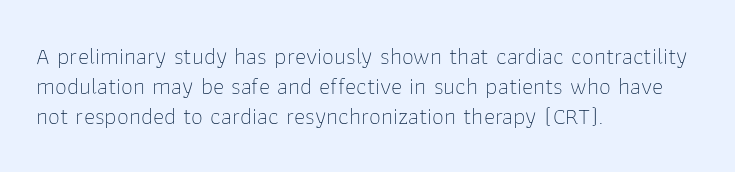
The image shows 24 px text type, upright; set left-aligned, normal line spacing (1.26x), normal letter spacing, not underlined.
